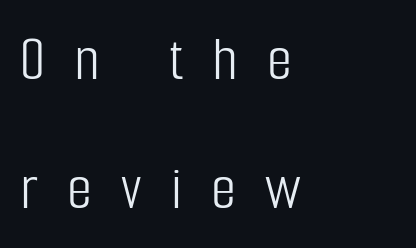
{"serif": "no", "italic": "no", "bold": "no", "weight": "light", "width": "condensed", "stroke_contrast": "low", "x_height": "medium", "monospaced": "no", "underline": "no", "align": "left", "line_spacing": "loose", "line_spacing_ratio": 1.98, "letter_spacing": "wide", "letter_spacing_em": 0.45, "glyph_px": 65}
